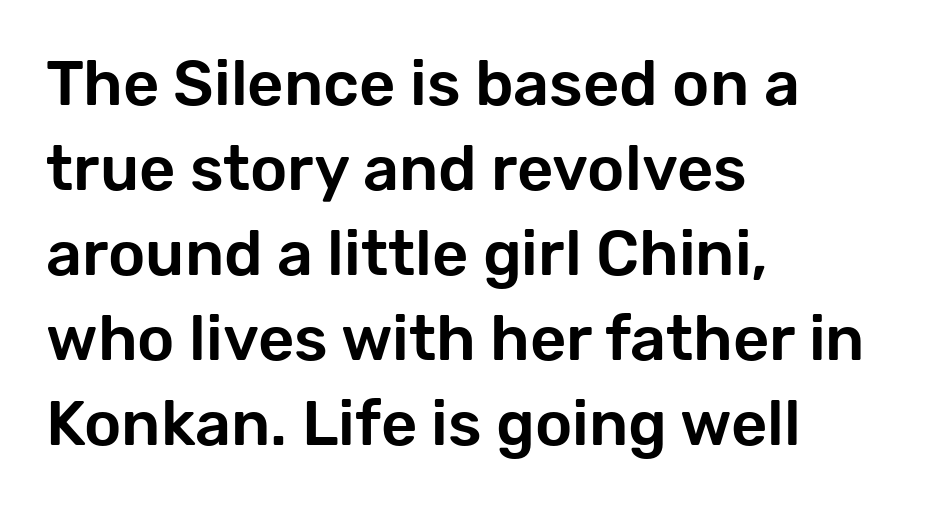
{"serif": "no", "italic": "no", "width": "normal", "stroke_contrast": "low", "x_height": "medium", "monospaced": "no", "underline": "no", "align": "left", "line_spacing": "normal", "line_spacing_ratio": 1.35, "letter_spacing": "normal", "letter_spacing_em": 0.0, "glyph_px": 63}
